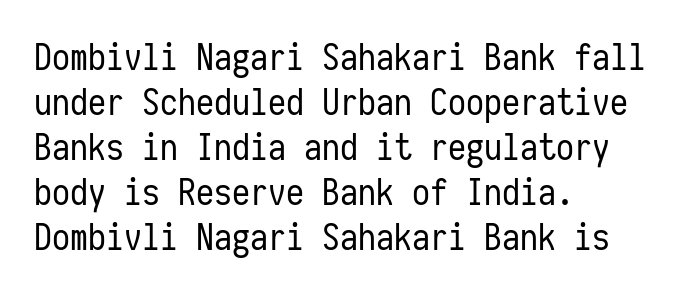
Q: Is the text bold? A: No.
Q: Is the text italic (slanted)? A: No, it is upright.
Q: Is the typeface a serif or a sans-serif typeface? A: Sans-serif.
Q: Is the text underlined? A: No.
Q: How is the paragraph aligned? A: Left-aligned.
Q: Is the spacing between letters normal or unusually wide? A: Normal.
Q: Is the spacing between lines tight, normal or loose? A: Normal.
Q: Width (condensed, normal, or wide)? A: Condensed.
Q: Stroke contrast? A: Low.
Q: x-height? A: Medium.
Q: Monospaced? A: Yes.
